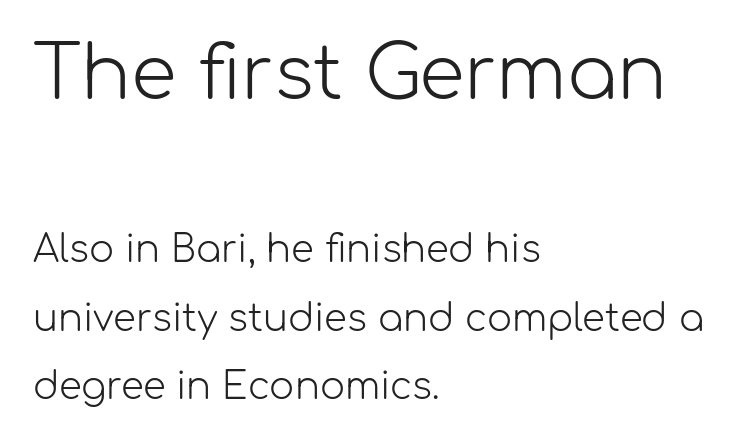
The image shows 74 px light sans-serif type, upright; set left-aligned, line spacing 1.85x, normal letter spacing, not underlined; the first (top) block is 2.0x larger; low stroke contrast and a medium x-height.
